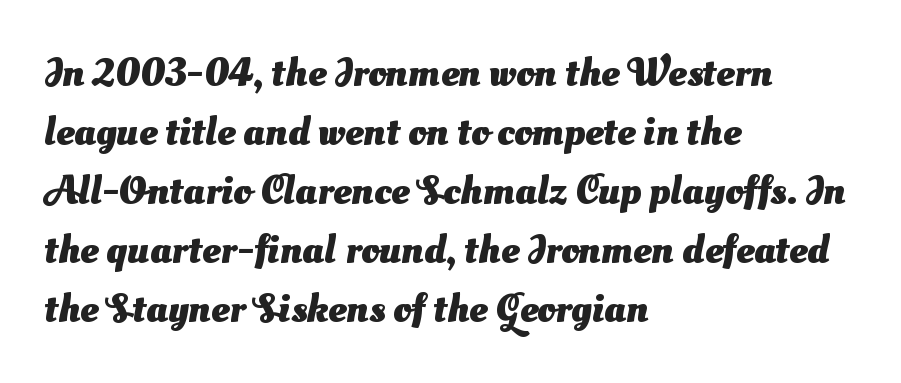
The image shows 41 px heavy sans-serif type; set left-aligned, normal line spacing (1.44x), normal letter spacing, not underlined; medium stroke contrast and a small x-height.
